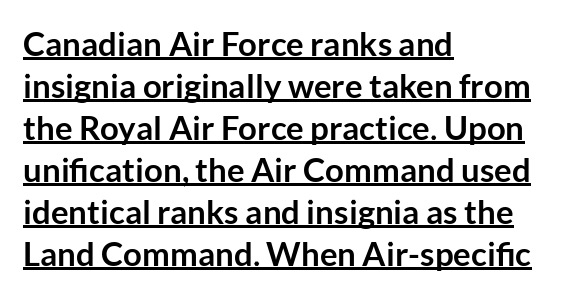
How are the letters spaced? Ordinarily, with no added tracking. Horizontal bands of white between lines are of average thickness. Thick stems and heavy bowls — unmistakably bold. Alignment: flush left.
